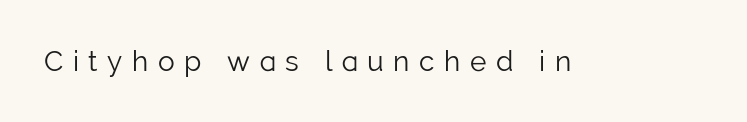
The image shows 28 px light sans-serif type, upright; set unusually wide letter spacing (+0.34 em), not underlined; low stroke contrast and a medium x-height.
